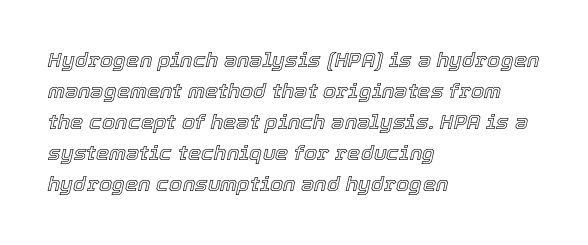
{"italic": "yes", "lean": "right", "slant_degrees": 12, "underline": "no", "align": "left", "line_spacing": "normal", "line_spacing_ratio": 1.48, "letter_spacing": "normal", "letter_spacing_em": 0.0, "glyph_px": 21}
